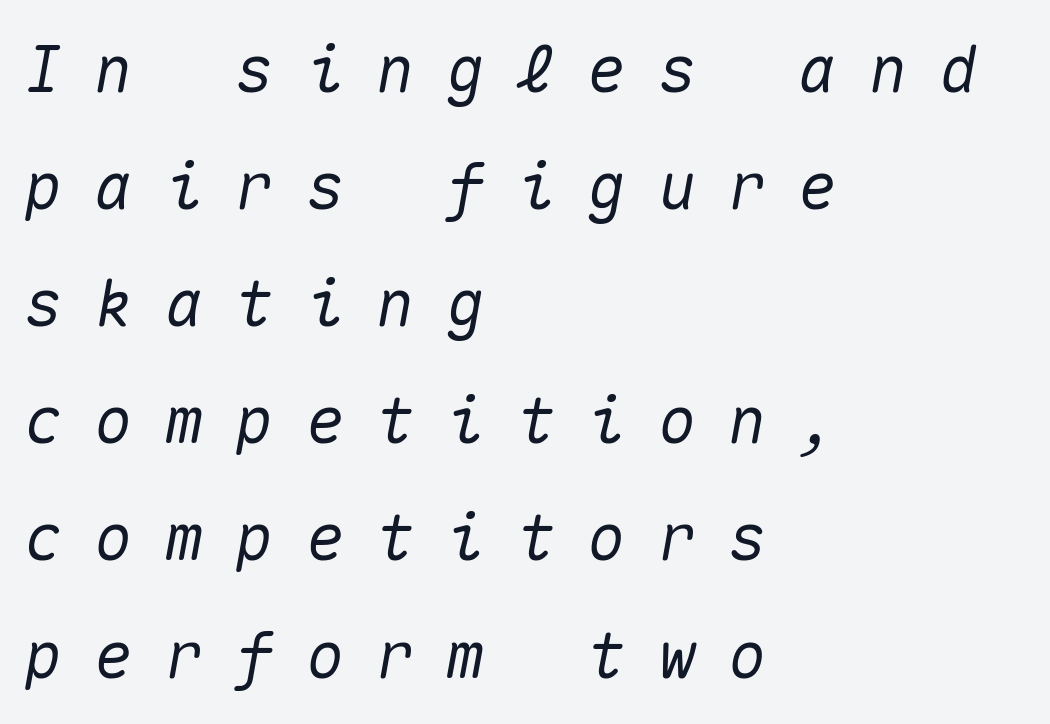
The gaps between neighbouring characters are conspicuously large. Emphasis-style slanted type is in use. Alignment: flush left. The foot of each line stays bare and open. The face used here is monospaced, like something from a code editor.
